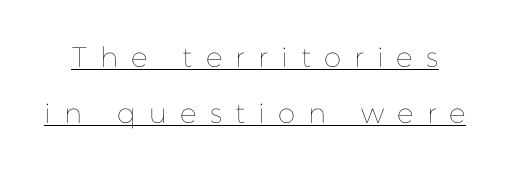
Q: Is the text bold? A: No.
Q: Is the text italic (slanted)? A: No, it is upright.
Q: Is the text underlined? A: Yes.
Q: Is the spacing between letters normal or unusually wide? A: Unusually wide.
Q: Is the spacing between lines tight, normal or loose? A: Loose.
Q: Width (condensed, normal, or wide)? A: Normal.
Q: Stroke contrast? A: Low.
Q: x-height? A: Medium.
Q: Monospaced? A: No.
